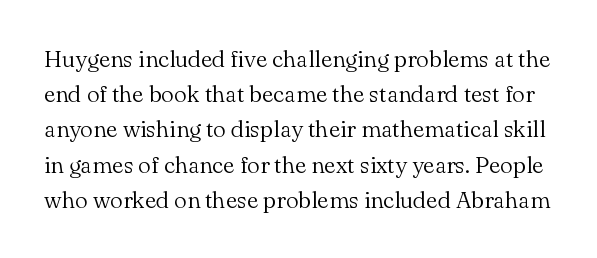
In terms of posture, this sample is upright. The font is comparable to plain body text, perhaps lighter. The designer left line spacing at the default. Letters rest on an invisible, unmarked baseline. In terms of letterspacing, this is plain default setting.
